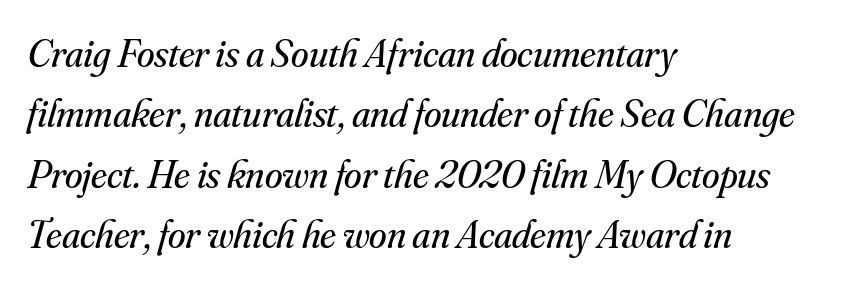
The image shows 40 px regular-weight serif type, italic (leaning right); set left-aligned, normal line spacing (1.51x), normal letter spacing, not underlined; medium stroke contrast and a small x-height.
